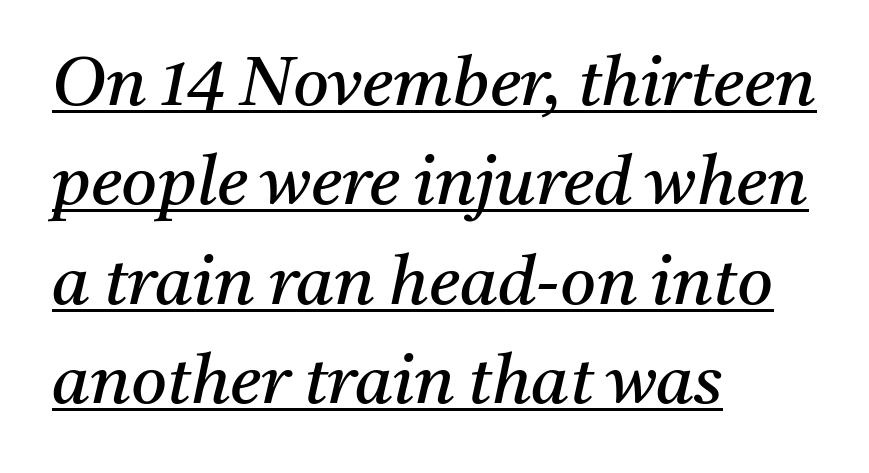
Q: Is the text bold? A: No.
Q: Is the text italic (slanted)? A: Yes, it leans right by about 11 degrees.
Q: Is the typeface a serif or a sans-serif typeface? A: Serif.
Q: Is the text underlined? A: Yes.
Q: How is the paragraph aligned? A: Left-aligned.
Q: Is the spacing between letters normal or unusually wide? A: Normal.
Q: Is the spacing between lines tight, normal or loose? A: Normal.
Q: Width (condensed, normal, or wide)? A: Normal.
Q: Stroke contrast? A: Medium.
Q: x-height? A: Medium.
Q: Monospaced? A: No.
